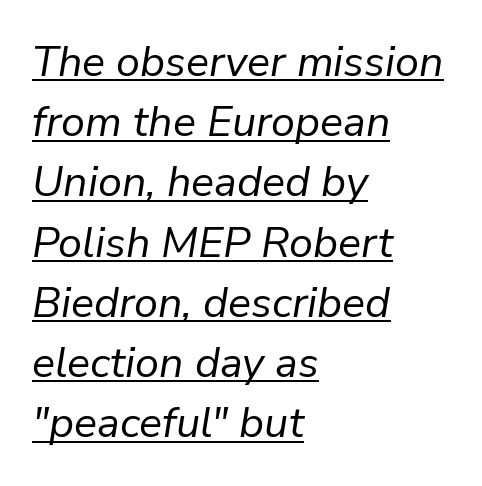
The image shows 43 px regular-weight type, italic (leaning right); set left-aligned, normal line spacing (1.4x), normal letter spacing, underlined; low stroke contrast and a medium x-height.
